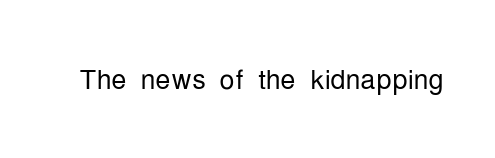
The letters advance in unequal steps, a hallmark of proportional type. Honestly, the letter spacing is just normal — you wouldn't notice it. What kind of face is this? One without serifs — a sans. Vertical stems look standard width or narrower in stroke.
